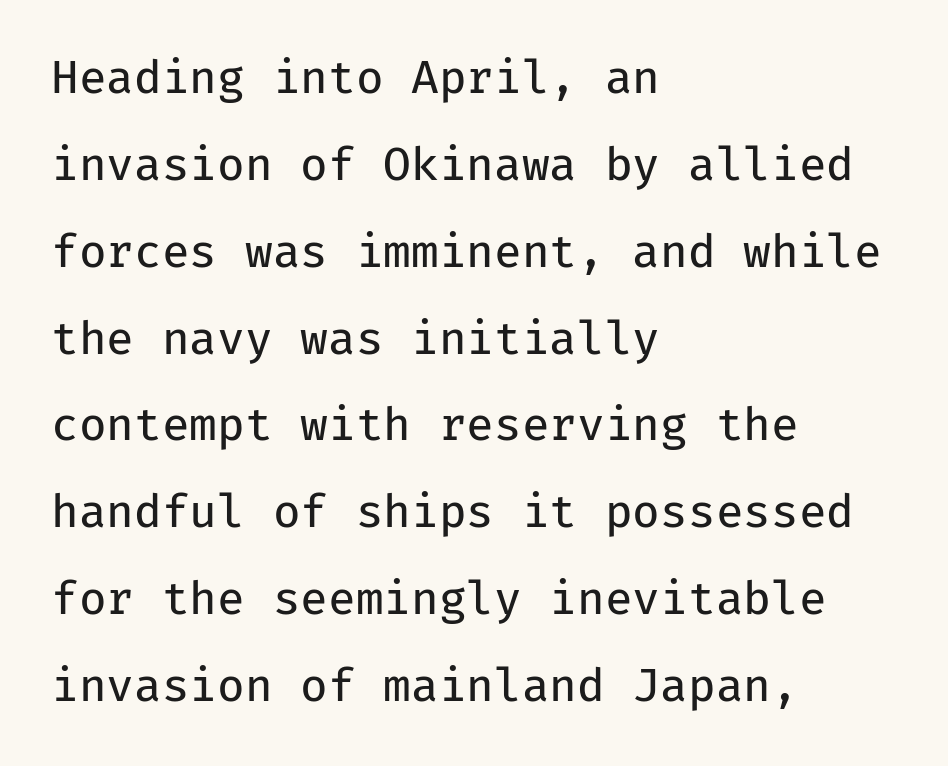
{"serif": "no", "italic": "no", "bold": "no", "weight": "regular", "width": "normal", "stroke_contrast": "low", "x_height": "medium", "monospaced": "yes", "underline": "no", "align": "left", "line_spacing": "loose", "line_spacing_ratio": 1.93, "letter_spacing": "normal", "letter_spacing_em": 0.0, "glyph_px": 45}
